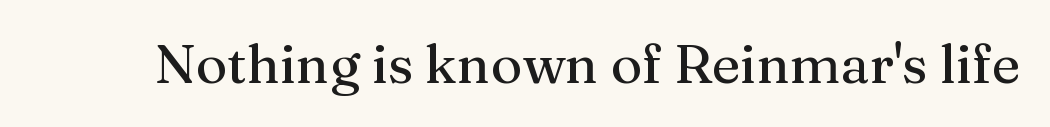
{"serif": "yes", "italic": "no", "width": "normal", "stroke_contrast": "medium", "x_height": "medium", "monospaced": "no", "underline": "no", "letter_spacing": "normal", "letter_spacing_em": 0.0, "glyph_px": 54}
